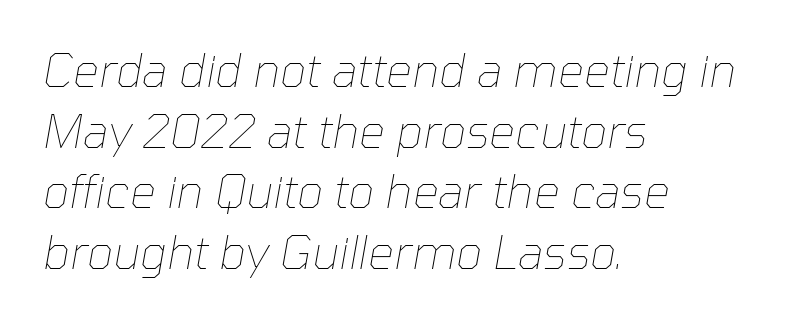
The image shows 46 px thin type, italic (leaning right); set left-aligned, normal line spacing (1.32x), normal letter spacing, not underlined; low stroke contrast and a medium x-height.
